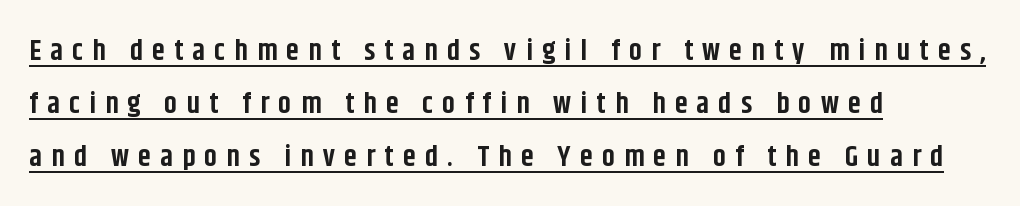
{"serif": "no", "italic": "no", "bold": "yes", "weight": "bold", "width": "condensed", "stroke_contrast": "low", "x_height": "large", "monospaced": "no", "underline": "yes", "align": "left", "line_spacing_ratio": 1.82, "letter_spacing": "wide", "letter_spacing_em": 0.32, "glyph_px": 29}
